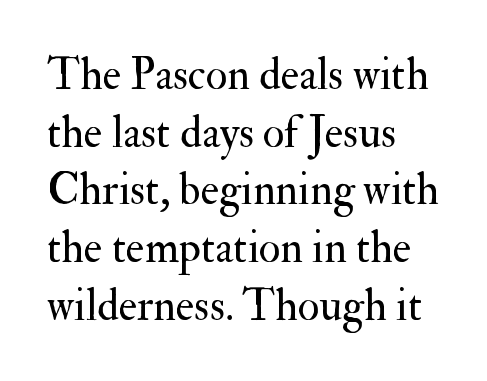
Q: Is the text bold? A: No.
Q: Is the text italic (slanted)? A: No, it is upright.
Q: Is the typeface a serif or a sans-serif typeface? A: Serif.
Q: Is the text underlined? A: No.
Q: How is the paragraph aligned? A: Left-aligned.
Q: Is the spacing between letters normal or unusually wide? A: Normal.
Q: Is the spacing between lines tight, normal or loose? A: Normal.
Q: Width (condensed, normal, or wide)? A: Normal.
Q: Stroke contrast? A: Medium.
Q: x-height? A: Small.
Q: Monospaced? A: No.
